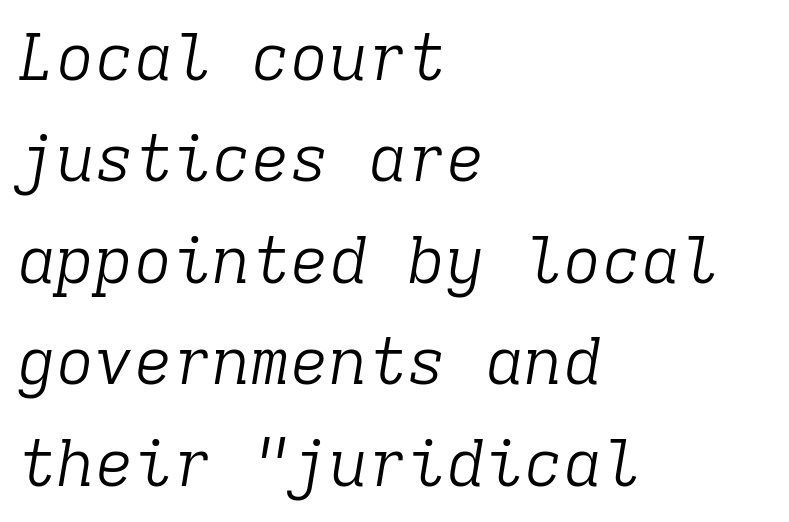
Q: Is the text bold? A: No.
Q: Is the text italic (slanted)? A: Yes, it leans right by about 9 degrees.
Q: Is the typeface a serif or a sans-serif typeface? A: Serif.
Q: Is the text underlined? A: No.
Q: How is the paragraph aligned? A: Left-aligned.
Q: Is the spacing between letters normal or unusually wide? A: Normal.
Q: Is the spacing between lines tight, normal or loose? A: Normal.
Q: Width (condensed, normal, or wide)? A: Normal.
Q: Stroke contrast? A: Low.
Q: x-height? A: Medium.
Q: Monospaced? A: Yes.
